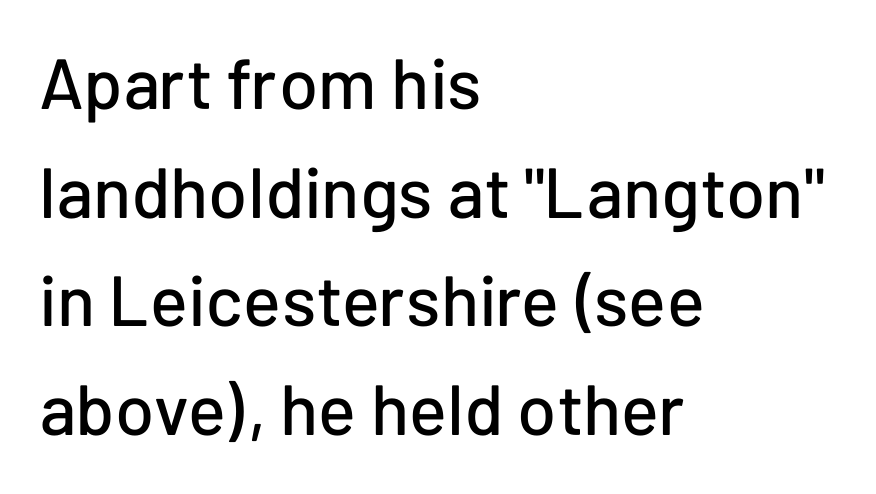
If you drew a line through each stem, it would be perfectly vertical. The letters sit at their default tracking, neither squeezed nor spread. Spacing verdict: proportional, widths tailored to each character. A normal amount of white space separates one row of letters from the next. Note: no serifs on the glyphs.
